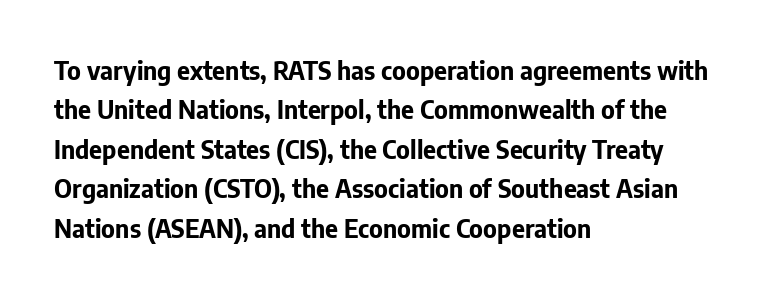
Q: Is the text bold? A: Yes.
Q: Is the text italic (slanted)? A: No, it is upright.
Q: Is the text underlined? A: No.
Q: How is the paragraph aligned? A: Left-aligned.
Q: Is the spacing between letters normal or unusually wide? A: Normal.
Q: Is the spacing between lines tight, normal or loose? A: Normal.
